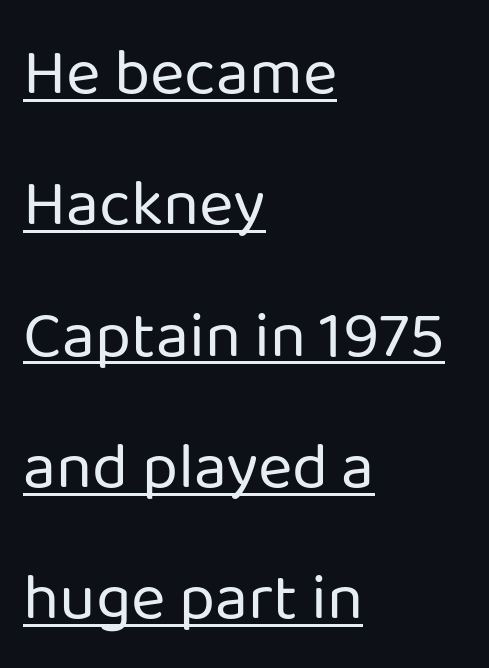
The image shows 66 px regular-weight sans-serif type, upright; set left-aligned, loose line spacing (1.99x), normal letter spacing, underlined; low stroke contrast and a medium x-height.
